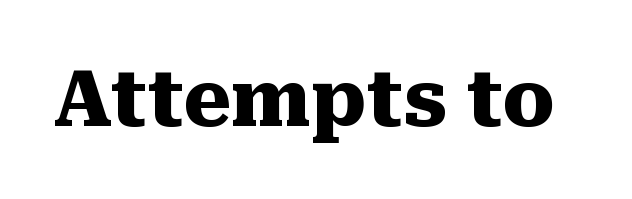
These lines were composed using upright roman letters. Bold? Absolutely — the strokes are thick and heavy. The glyphs in this specimen are seriffed. This rendering leaves character spacing at its baseline value. You could not count columns in this text — the font is proportionally spaced.
